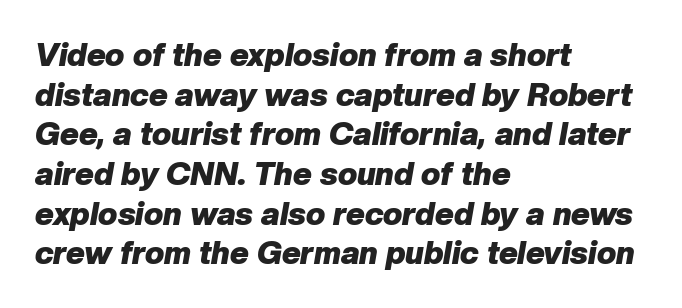
The image shows 32 px heavy type, italic (leaning right); set left-aligned, line spacing 1.24x, normal letter spacing, not underlined; low stroke contrast and a medium x-height.
